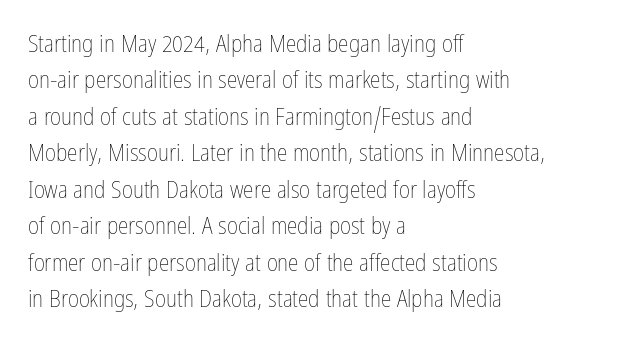
The foot of each line stays bare and open. These lines stack with their left ends in a neat column. Italic: no, the glyphs are upright roman. These lines sit exactly where default settings would place them.
